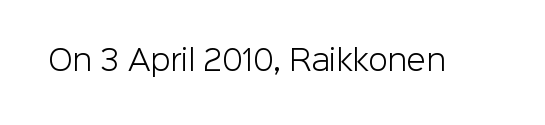
Q: Is the text bold? A: No.
Q: Is the text italic (slanted)? A: No, it is upright.
Q: Is the typeface a serif or a sans-serif typeface? A: Sans-serif.
Q: Is the text underlined? A: No.
Q: Is the spacing between letters normal or unusually wide? A: Normal.
Q: Width (condensed, normal, or wide)? A: Normal.
Q: Stroke contrast? A: Low.
Q: x-height? A: Medium.
Q: Monospaced? A: No.
